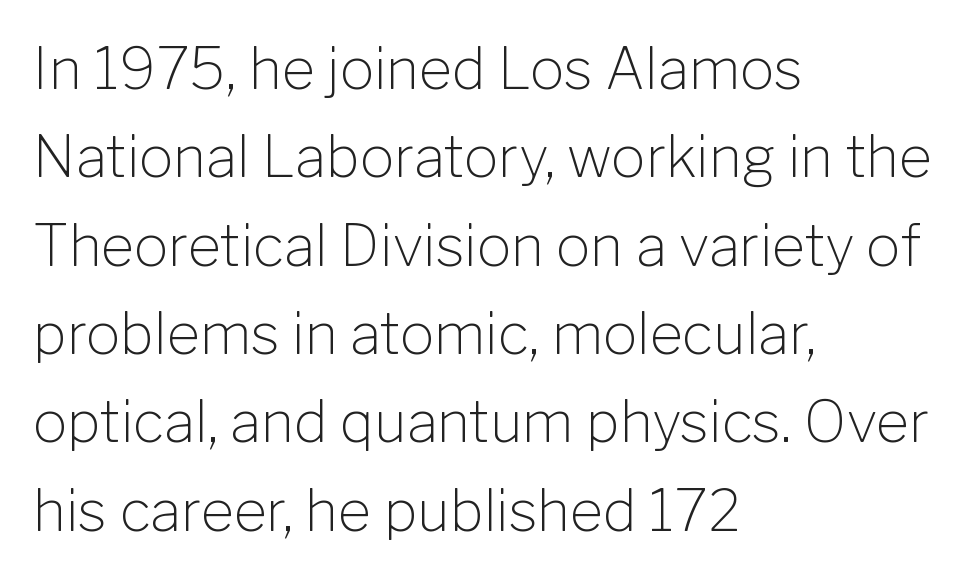
The image shows 57 px light sans-serif type, upright; set left-aligned, normal line spacing (1.55x), normal letter spacing, not underlined; low stroke contrast and a medium x-height.
